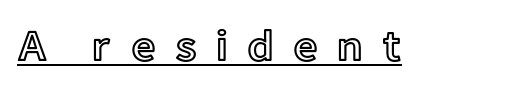
{"italic": "no", "width": "normal", "x_height": "medium", "monospaced": "no", "underline": "yes", "letter_spacing": "wide", "letter_spacing_em": 0.44, "glyph_px": 43}
